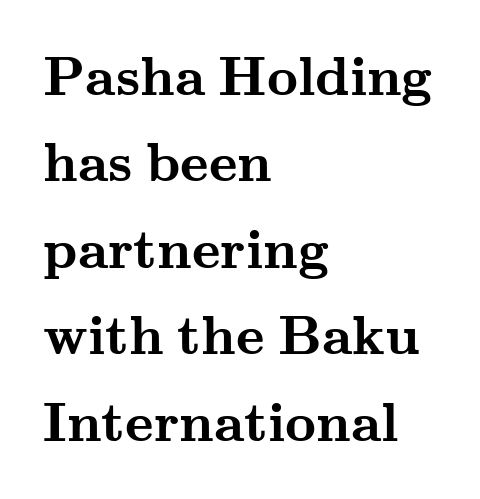
Q: Is the text bold? A: Yes.
Q: Is the text italic (slanted)? A: No, it is upright.
Q: Is the typeface a serif or a sans-serif typeface? A: Serif.
Q: Is the text underlined? A: No.
Q: How is the paragraph aligned? A: Left-aligned.
Q: Is the spacing between letters normal or unusually wide? A: Normal.
Q: Is the spacing between lines tight, normal or loose? A: Normal.
Q: Width (condensed, normal, or wide)? A: Wide.
Q: Stroke contrast? A: Medium.
Q: x-height? A: Small.
Q: Monospaced? A: No.
